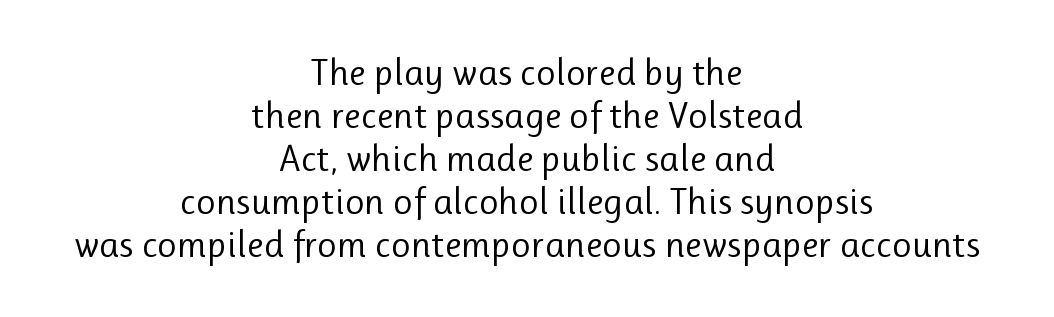
{"serif": "no", "italic": "no", "bold": "no", "weight": "regular", "width": "normal", "stroke_contrast": "low", "x_height": "medium", "monospaced": "no", "underline": "no", "align": "center", "line_spacing": "tight", "line_spacing_ratio": 1.13, "letter_spacing": "normal", "letter_spacing_em": 0.0, "glyph_px": 38}
